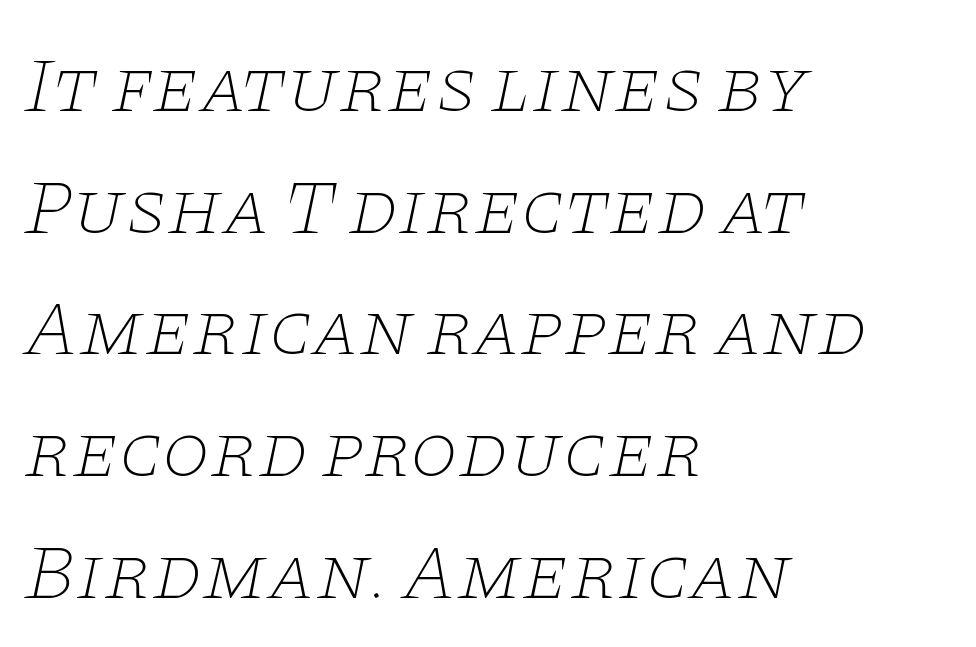
The image shows 78 px thin, wide serif type, italic (leaning right); set left-aligned, normal line spacing (1.56x), normal letter spacing, not underlined; low stroke contrast and a large x-height.
